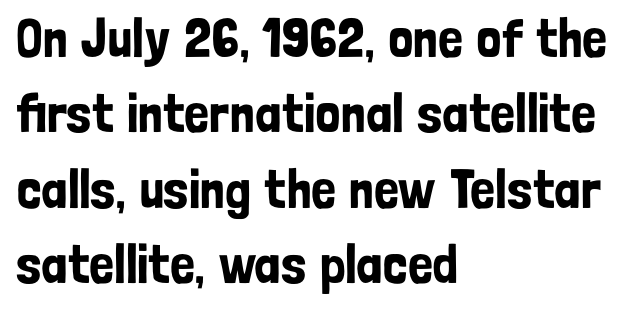
{"serif": "no", "italic": "no", "width": "condensed", "stroke_contrast": "low", "x_height": "medium", "monospaced": "no", "underline": "no", "align": "left", "line_spacing": "normal", "line_spacing_ratio": 1.37, "letter_spacing": "normal", "letter_spacing_em": 0.0, "glyph_px": 55}
